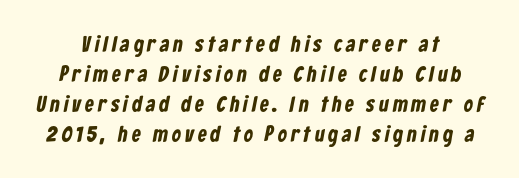
The string is rendered with underlining switched off. Bold? Absolutely — the strokes are thick and heavy. Horizontal bands of white between lines are of average thickness.
